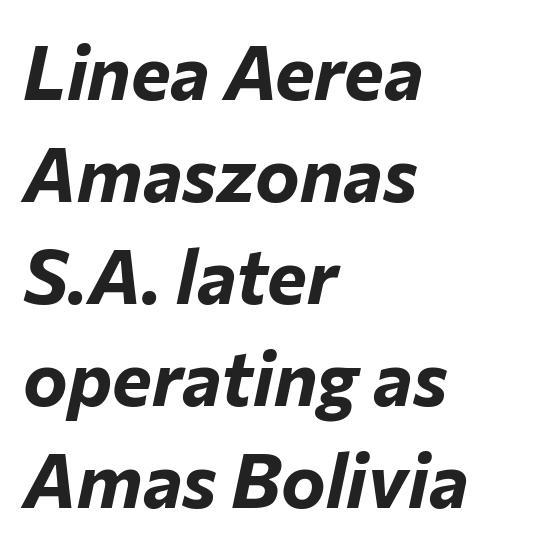
The image shows 75 px bold type, italic (leaning right); set left-aligned, normal line spacing (1.36x), normal letter spacing, not underlined; low stroke contrast and a medium x-height.
